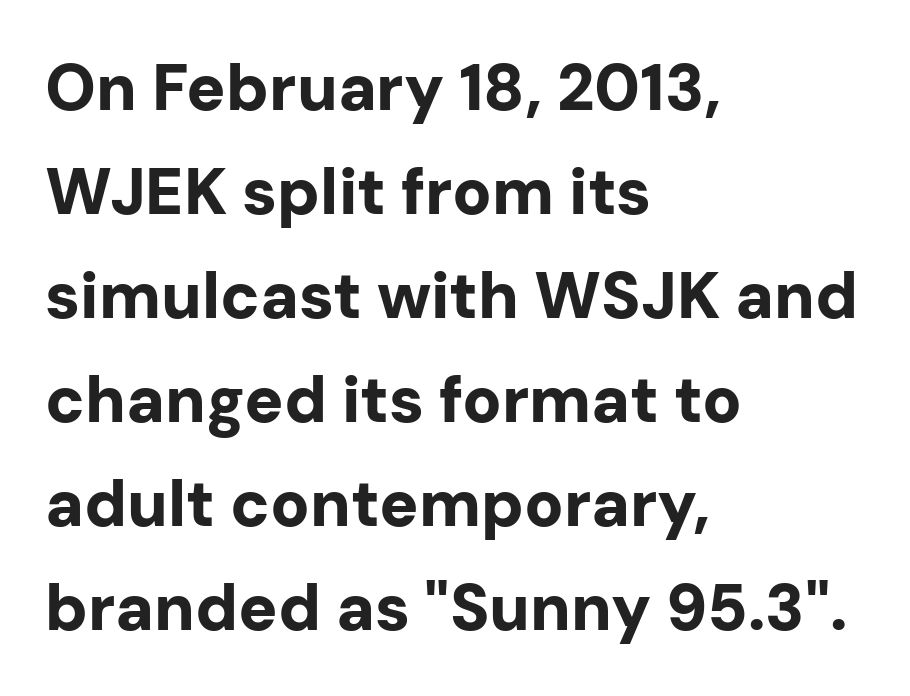
Q: Is the text bold? A: Yes.
Q: Is the text italic (slanted)? A: No, it is upright.
Q: Is the typeface a serif or a sans-serif typeface? A: Sans-serif.
Q: Is the text underlined? A: No.
Q: How is the paragraph aligned? A: Left-aligned.
Q: Is the spacing between letters normal or unusually wide? A: Normal.
Q: Is the spacing between lines tight, normal or loose? A: Normal.
Q: Width (condensed, normal, or wide)? A: Normal.
Q: Stroke contrast? A: Low.
Q: x-height? A: Medium.
Q: Monospaced? A: No.
